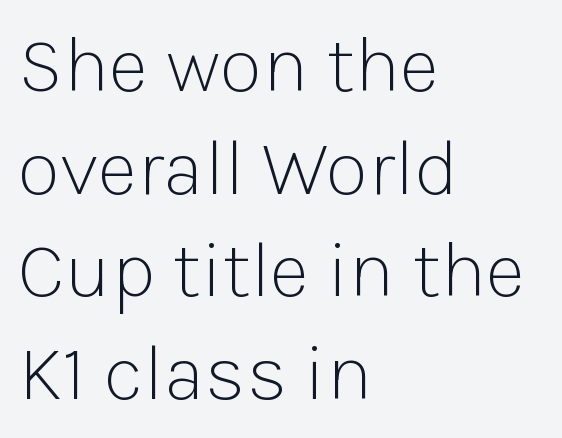
{"serif": "no", "italic": "no", "bold": "no", "weight": "light", "width": "normal", "stroke_contrast": "low", "x_height": "medium", "monospaced": "no", "underline": "no", "align": "left", "line_spacing": "normal", "line_spacing_ratio": 1.3, "letter_spacing": "normal", "letter_spacing_em": 0.0, "glyph_px": 79}
